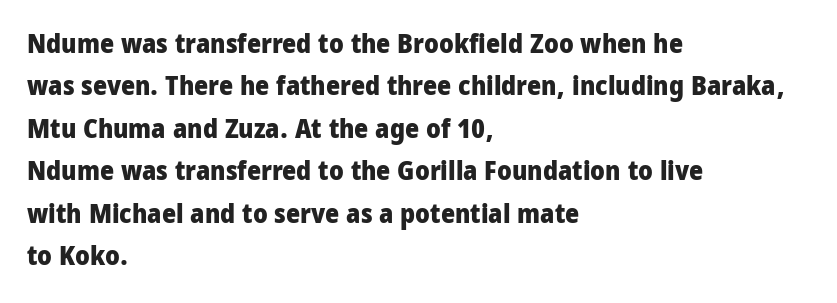
The image shows 27 px bold type, upright; set left-aligned, normal line spacing (1.57x), normal letter spacing, not underlined.
